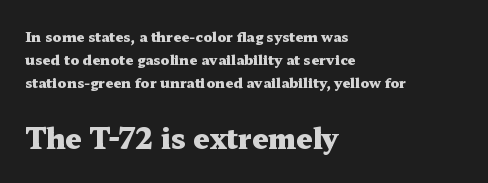
The image shows 28 px heavy, wide serif type, upright; set left-aligned, normal line spacing (1.63x), normal letter spacing, not underlined; the second (bottom) block is 2.0x larger; medium stroke contrast and a medium x-height.
